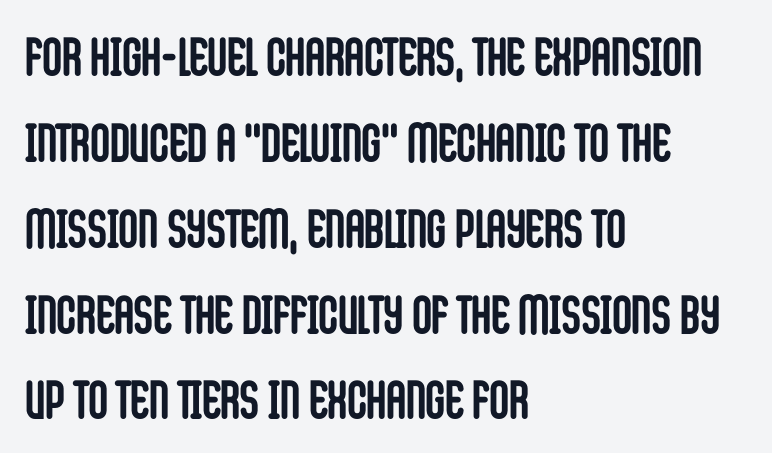
{"serif": "no", "italic": "no", "bold": "yes", "weight": "semibold", "width": "condensed", "stroke_contrast": "low", "x_height": "large", "monospaced": "no", "underline": "no", "align": "left", "line_spacing": "normal", "line_spacing_ratio": 1.59, "letter_spacing": "normal", "letter_spacing_em": 0.0, "glyph_px": 54}
